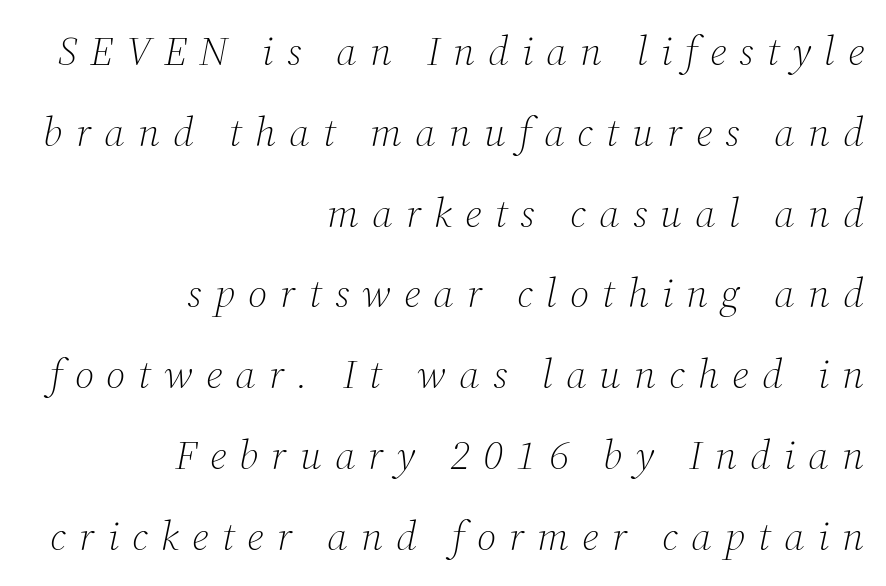
The image shows 41 px light serif type, italic (leaning right); set right-aligned, loose line spacing (1.97x), unusually wide letter spacing (+0.32 em), not underlined; medium stroke contrast and a medium x-height.
